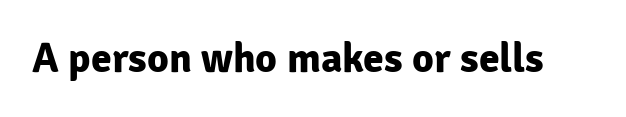
The image shows 42 px bold sans-serif type, upright; set normal letter spacing, not underlined; low stroke contrast and a medium x-height.
